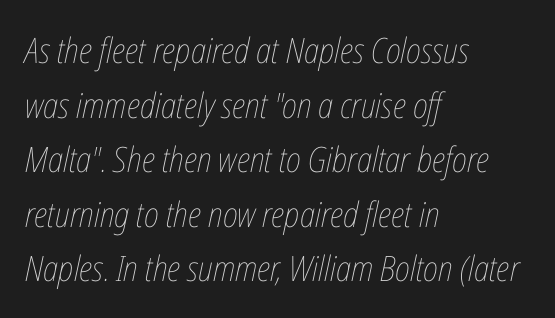
This sample has the flowing, uneven cadence of proportional lettering. Characters are canted at an angle relative to the baseline's perpendicular. Letter spacing: default. Quick note: interline space is typical.
